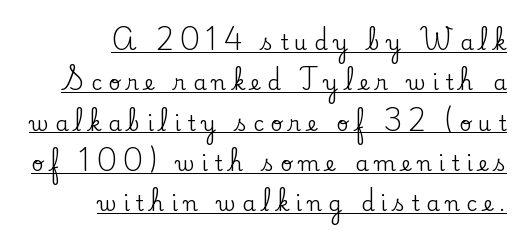
{"italic": "no", "underline": "yes", "align": "right", "line_spacing": "loose", "line_spacing_ratio": 1.92, "letter_spacing": "wide", "letter_spacing_em": 0.31, "glyph_px": 21}
